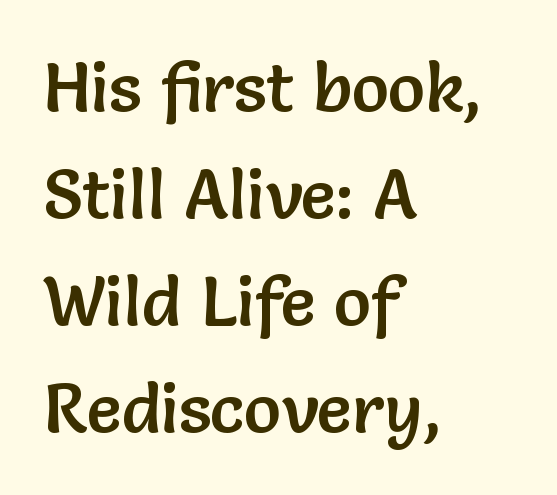
The image shows 70 px sans-serif type, upright; set left-aligned, normal line spacing (1.53x), normal letter spacing, not underlined; low stroke contrast and a medium x-height.
